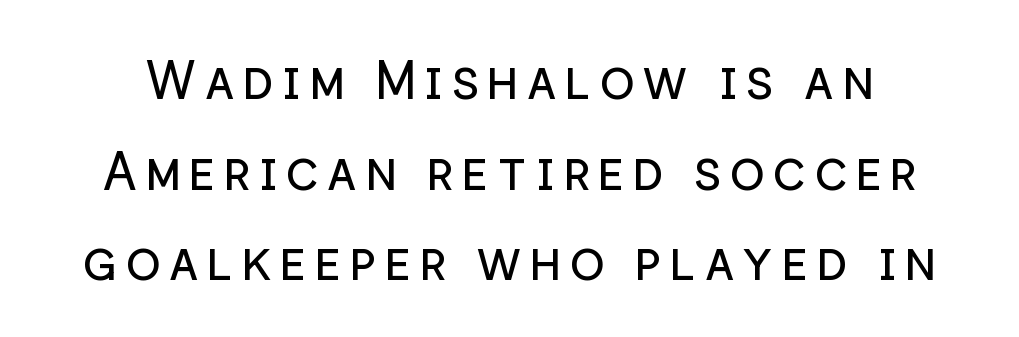
Proportional: the letters do not fall into vertical columns. Typographically, this falls in the sans-serif category. A quiet, ordinary-to-light weight characterises the typeface. Bare-footed words on every line. This is roman type, the default non-slanted kind.
